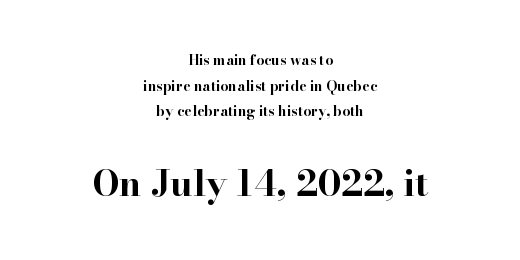
Does the type have serifs? Yes, each stem ends in a small foot. Does the copy run flush right? No — it is centered line by line. Every character sits straight up, as roman type does. Do the characters align in a grid? No, the font is proportional. Typesetter's note — lower block bumped up in size, upper block left smaller. On the weight axis this lands at bold, roughly 700.
